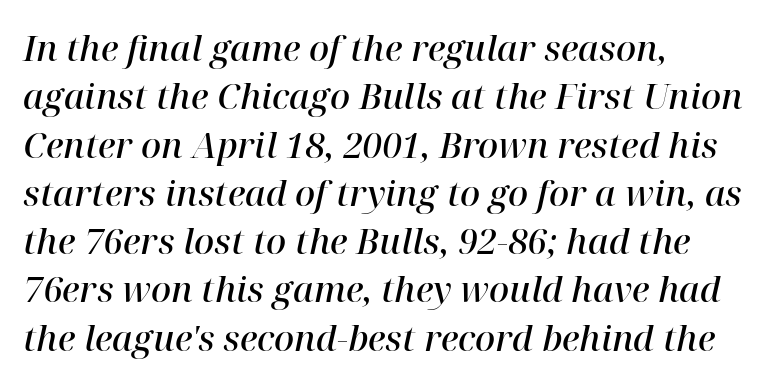
Layout note: lines flush left. Whoever set this chose a conventional vertical rhythm. You can tell it's italic because the verticals aren't actually vertical. Spacing verdict: proportional, widths tailored to each character. Letterform terminals end in serifs throughout the passage. This is moderately heavy type, rendered in semibold.
